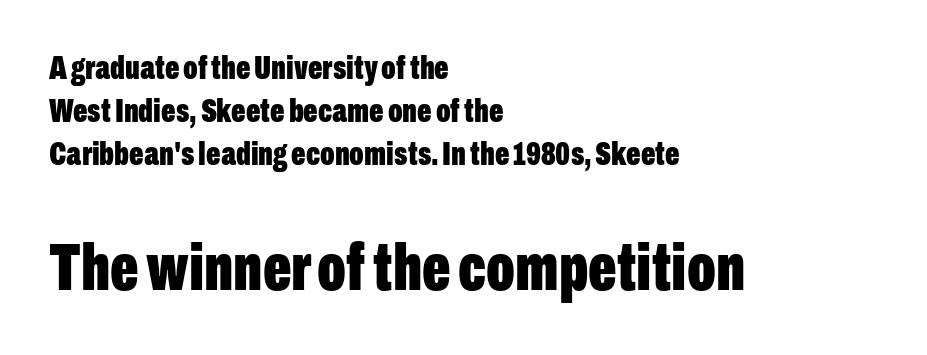
The image shows 67 px bold, condensed sans-serif type, upright; set left-aligned, normal line spacing (1.26x), normal letter spacing, not underlined; the second (bottom) block is 1.97x larger; low stroke contrast and a medium x-height.
